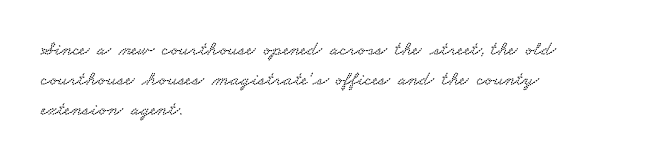
Q: Is the text underlined? A: No.
Q: How is the paragraph aligned? A: Left-aligned.
Q: Is the spacing between letters normal or unusually wide? A: Normal.
Q: Is the spacing between lines tight, normal or loose? A: Normal.
